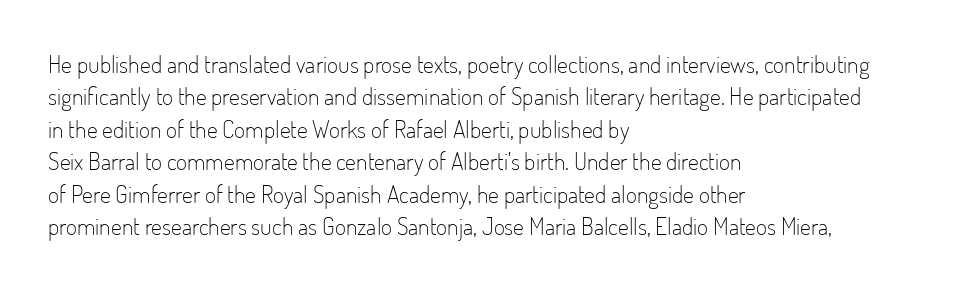
The typesetter chose a ragged-right arrangement here. In terms of letterspacing, this is plain default setting. Descenders hang freely into open space. A typesetter would call this leading conventional body-copy spacing. Stems and bowls with no extra thickness — not bold.
